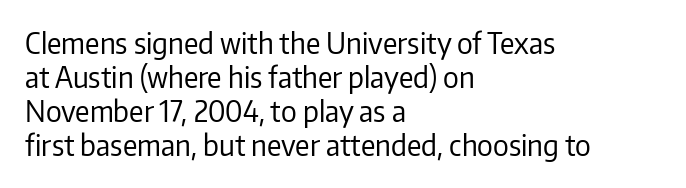
The image shows 28 px regular-weight sans-serif type, upright; set left-aligned, line spacing 1.21x, normal letter spacing, not underlined; low stroke contrast and a medium x-height.
